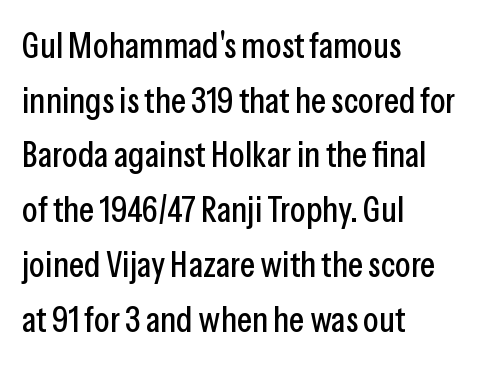
Q: Is the text italic (slanted)? A: No, it is upright.
Q: Is the typeface a serif or a sans-serif typeface? A: Sans-serif.
Q: Is the text underlined? A: No.
Q: How is the paragraph aligned? A: Left-aligned.
Q: Is the spacing between letters normal or unusually wide? A: Normal.
Q: Is the spacing between lines tight, normal or loose? A: Normal.
Q: Width (condensed, normal, or wide)? A: Condensed.
Q: Stroke contrast? A: Low.
Q: x-height? A: Medium.
Q: Monospaced? A: No.
